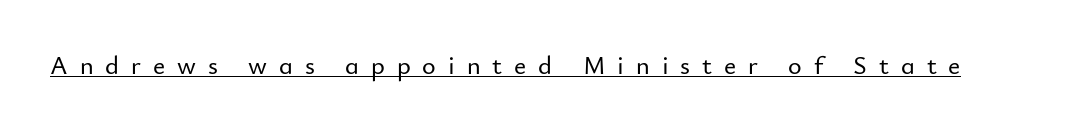
The image shows 26 px text type, upright; set unusually wide letter spacing (+0.46 em), underlined.
